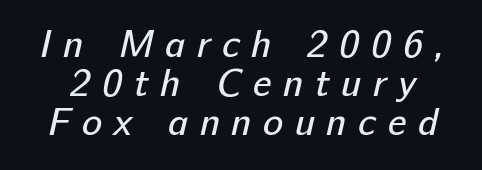
{"serif": "no", "bold": "no", "weight": "regular", "width": "normal", "stroke_contrast": "low", "x_height": "medium", "monospaced": "no", "underline": "no", "line_spacing": "tight", "line_spacing_ratio": 1.03, "letter_spacing": "wide", "letter_spacing_em": 0.3, "glyph_px": 38}
